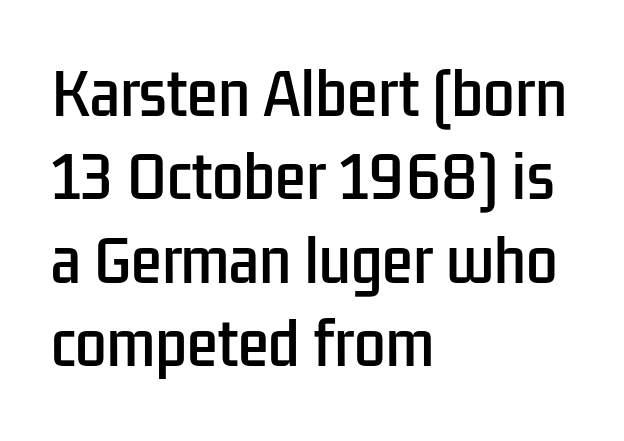
{"serif": "no", "italic": "no", "width": "condensed", "stroke_contrast": "low", "x_height": "medium", "monospaced": "no", "underline": "no", "align": "left", "line_spacing": "normal", "line_spacing_ratio": 1.49, "letter_spacing": "normal", "letter_spacing_em": 0.0, "glyph_px": 56}
